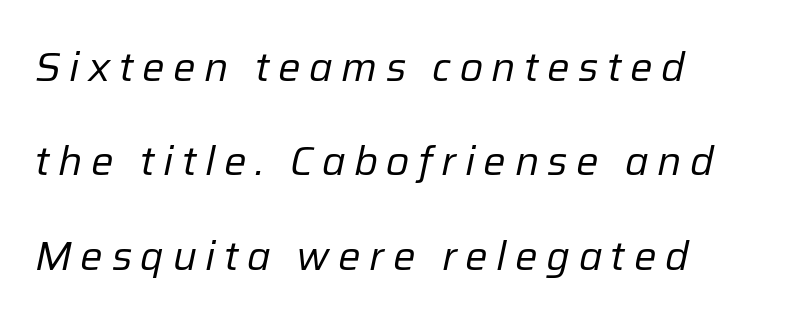
Q: Is the text bold? A: No.
Q: Is the text italic (slanted)? A: Yes, it leans right by about 12 degrees.
Q: Is the text underlined? A: No.
Q: How is the paragraph aligned? A: Left-aligned.
Q: Is the spacing between letters normal or unusually wide? A: Unusually wide.
Q: Is the spacing between lines tight, normal or loose? A: Loose.
Q: Width (condensed, normal, or wide)? A: Normal.
Q: Stroke contrast? A: Low.
Q: x-height? A: Medium.
Q: Monospaced? A: No.
